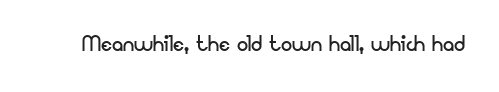
Q: Is the text bold? A: No.
Q: Is the text italic (slanted)? A: No, it is upright.
Q: Is the typeface a serif or a sans-serif typeface? A: Sans-serif.
Q: Is the text underlined? A: No.
Q: Is the spacing between letters normal or unusually wide? A: Normal.
Q: Width (condensed, normal, or wide)? A: Normal.
Q: Stroke contrast? A: Low.
Q: x-height? A: Small.
Q: Monospaced? A: No.
